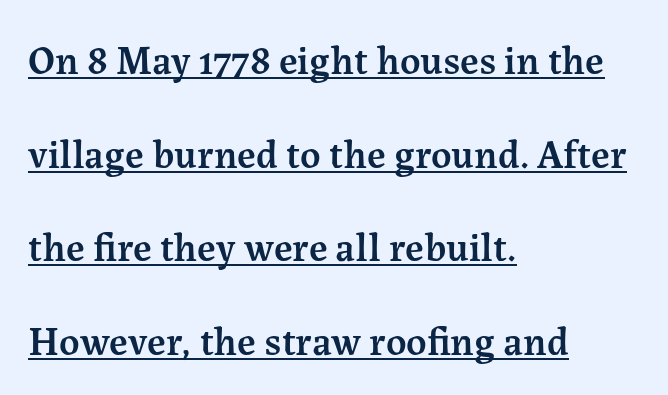
Each word holds together tightly as a unit, with standard inter-letter gaps. Glance below the letters and you will spot a drawn line. The passage shown is typed in a proportional face where columns would drift. If you measured baseline to baseline, you'd find a long distance. Check where the strokes stop: tiny serifs finish them off. A classic flush-left, rag-right setting is used for this passage.
